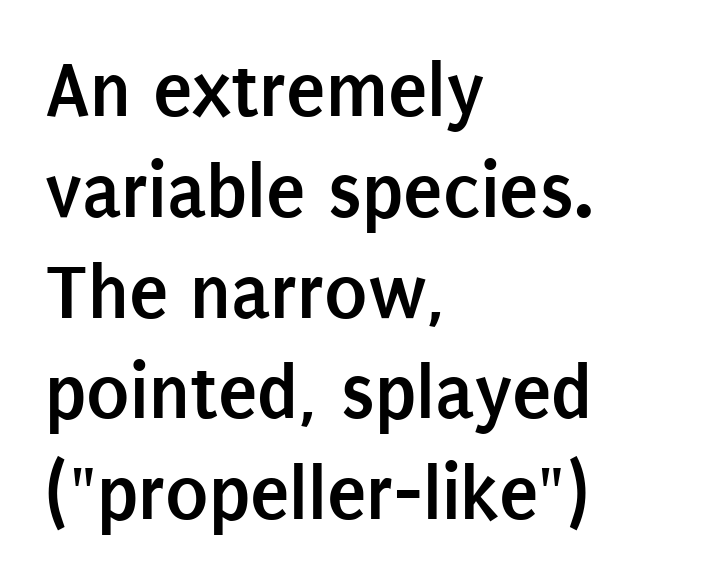
{"serif": "no", "italic": "no", "bold": "yes", "weight": "semibold", "width": "condensed", "stroke_contrast": "low", "x_height": "large", "monospaced": "no", "underline": "no", "align": "left", "line_spacing": "normal", "line_spacing_ratio": 1.26, "letter_spacing": "normal", "letter_spacing_em": 0.0, "glyph_px": 80}
